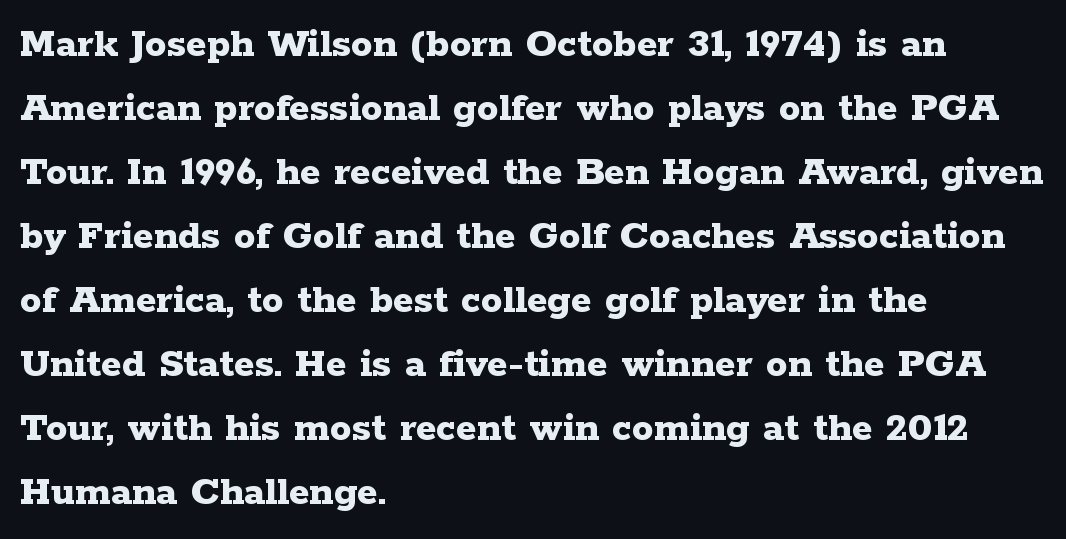
The image shows 43 px bold, wide serif type, upright; set left-aligned, normal line spacing (1.49x), normal letter spacing, not underlined; low stroke contrast and a medium x-height.
